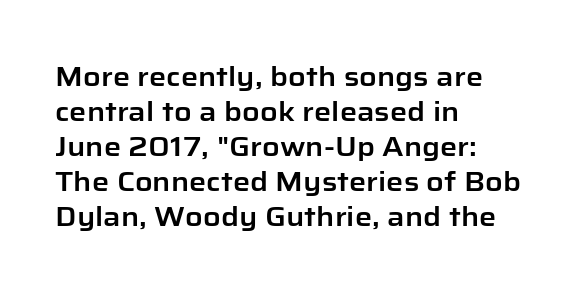
Q: Is the text italic (slanted)? A: No, it is upright.
Q: Is the text underlined? A: No.
Q: How is the paragraph aligned? A: Left-aligned.
Q: Is the spacing between letters normal or unusually wide? A: Normal.
Q: Is the spacing between lines tight, normal or loose? A: Normal.
